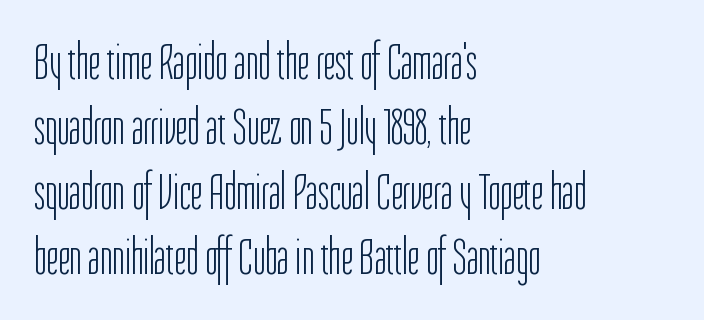
{"serif": "no", "italic": "no", "bold": "no", "weight": "light", "width": "condensed", "stroke_contrast": "low", "x_height": "medium", "monospaced": "no", "underline": "no", "align": "left", "line_spacing": "normal", "line_spacing_ratio": 1.25, "letter_spacing": "normal", "letter_spacing_em": 0.0, "glyph_px": 52}
